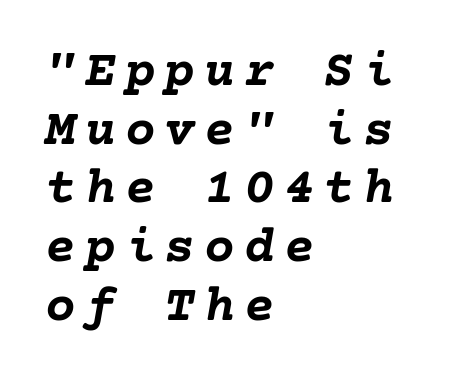
{"italic": "yes", "lean": "right", "slant_degrees": 10, "bold": "yes", "weight": "semibold", "width": "normal", "stroke_contrast": "low", "x_height": "medium", "underline": "no", "align": "left", "line_spacing": "tight", "line_spacing_ratio": 1.15, "glyph_px": 51}
